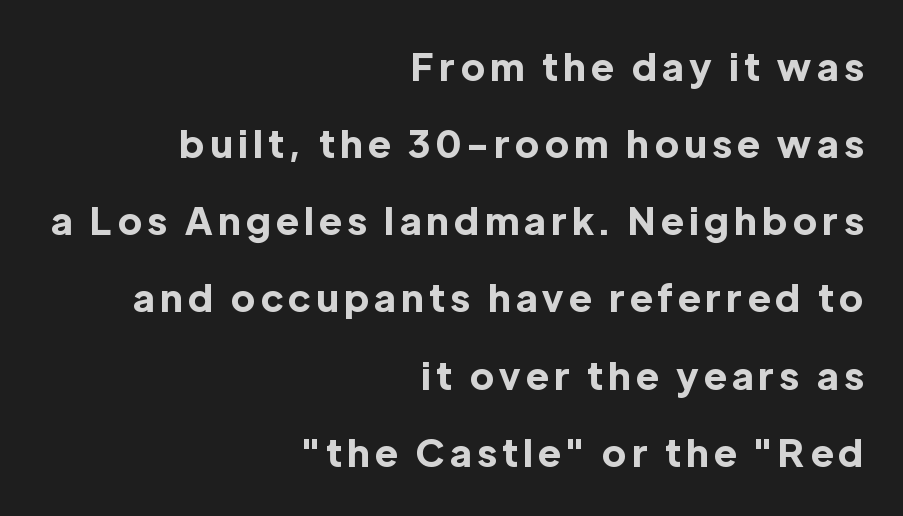
What kind of face is this? One without serifs — a sans. This sample trades compactness for vertical openness between lines. The specimen omits any rule beneath the text block's lines. The rendering anchors every line to the right-hand side. The passage shown is emphatically bold. Italic? Not at all — the glyphs are vertical.
